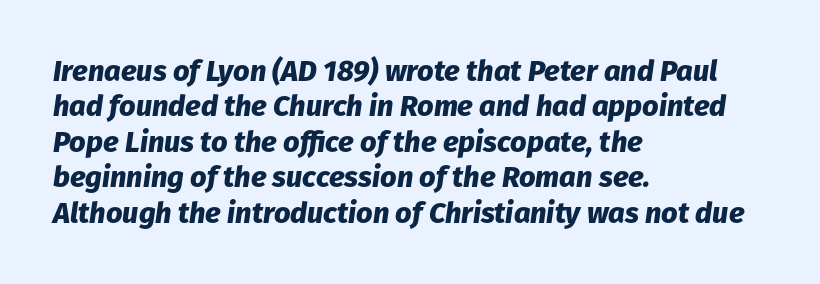
Q: Is the text bold? A: Yes.
Q: Is the text italic (slanted)? A: Yes, it leans right by about 8 degrees.
Q: Is the text underlined? A: No.
Q: How is the paragraph aligned? A: Left-aligned.
Q: Is the spacing between letters normal or unusually wide? A: Normal.
Q: Width (condensed, normal, or wide)? A: Normal.
Q: Stroke contrast? A: Low.
Q: x-height? A: Medium.
Q: Monospaced? A: No.
